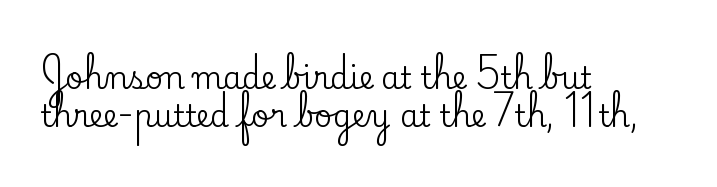
Q: Is the text italic (slanted)? A: No, it is upright.
Q: Is the typeface a serif or a sans-serif typeface? A: Serif.
Q: Is the text underlined? A: No.
Q: How is the paragraph aligned? A: Left-aligned.
Q: Is the spacing between letters normal or unusually wide? A: Normal.
Q: Is the spacing between lines tight, normal or loose? A: Normal.
Q: Width (condensed, normal, or wide)? A: Normal.
Q: Stroke contrast? A: Low.
Q: x-height? A: Small.
Q: Monospaced? A: No.
